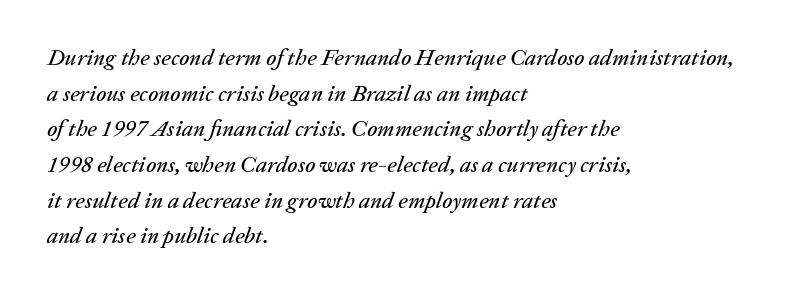
The rendering applies a slant to the glyphs. The rows are spaced the way most documents space them. Tracking value appears to be zero — textbook default spacing. Teacher's note: observe the even left margin — that is flush-left alignment. Check the space under the baseline: it is left empty.
